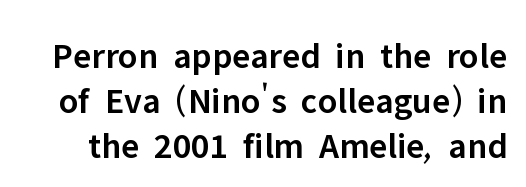
The image shows 37 px semibold sans-serif type, upright; set line spacing 1.22x, normal letter spacing, not underlined; low stroke contrast and a medium x-height.
